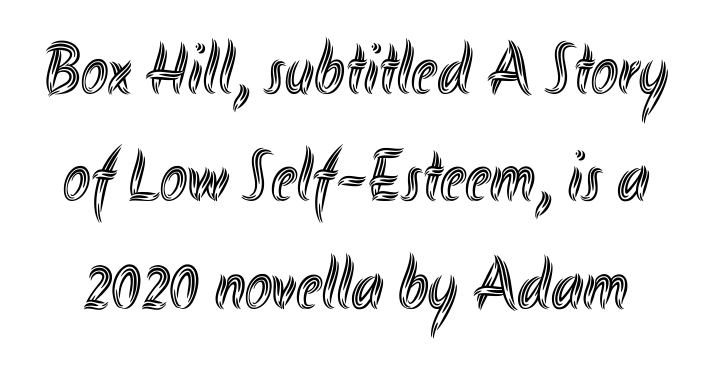
The image shows 73 px condensed type; set normal line spacing (1.47x), normal letter spacing, not underlined; a small x-height.
